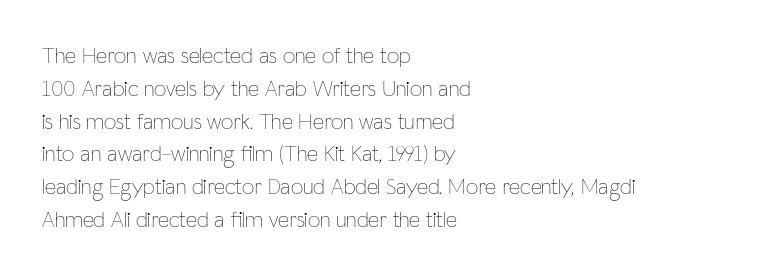
{"italic": "no", "bold": "no", "underline": "no", "align": "left", "line_spacing": "normal", "line_spacing_ratio": 1.49, "letter_spacing": "normal", "letter_spacing_em": 0.0, "glyph_px": 22}
